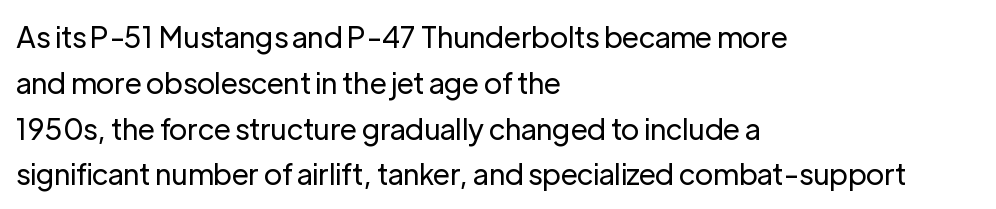
{"serif": "no", "italic": "no", "bold": "no", "weight": "regular", "width": "normal", "stroke_contrast": "low", "x_height": "medium", "monospaced": "no", "underline": "no", "align": "left", "line_spacing": "normal", "line_spacing_ratio": 1.58, "letter_spacing": "normal", "letter_spacing_em": 0.0, "glyph_px": 29}
